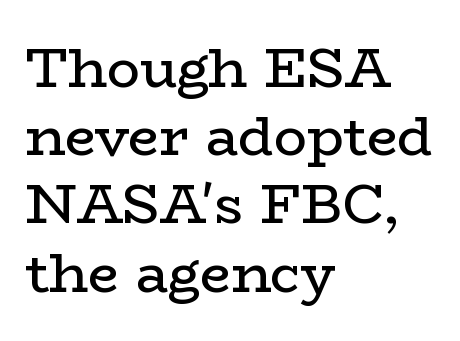
The image shows 55 px regular-weight, wide serif type, upright; set left-aligned, line spacing 1.24x, normal letter spacing, not underlined; low stroke contrast and a medium x-height.
